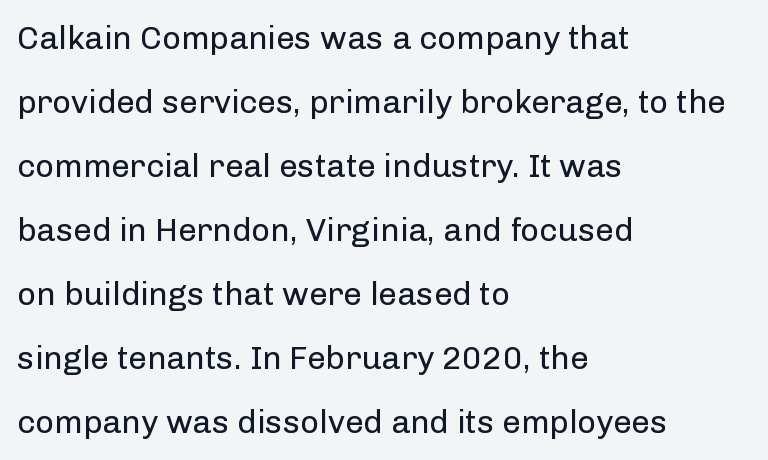
Q: Is the text bold? A: No.
Q: Is the text italic (slanted)? A: No, it is upright.
Q: Is the typeface a serif or a sans-serif typeface? A: Sans-serif.
Q: Is the text underlined? A: No.
Q: How is the paragraph aligned? A: Left-aligned.
Q: Is the spacing between letters normal or unusually wide? A: Normal.
Q: Is the spacing between lines tight, normal or loose? A: Loose.
Q: Width (condensed, normal, or wide)? A: Normal.
Q: Stroke contrast? A: Low.
Q: x-height? A: Medium.
Q: Monospaced? A: No.
